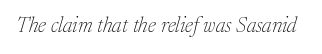
{"italic": "yes", "lean": "right", "slant_degrees": 17, "bold": "no", "underline": "no", "letter_spacing": "normal", "letter_spacing_em": 0.0, "glyph_px": 21}
